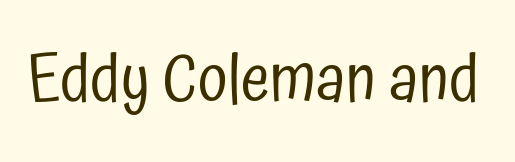
The image shows 66 px regular-weight, condensed sans-serif type, upright; set normal letter spacing, not underlined; low stroke contrast and a medium x-height.
